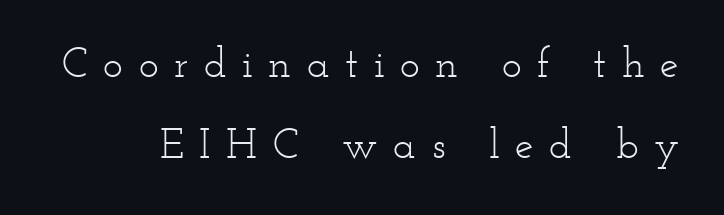
{"serif": "yes", "italic": "no", "bold": "no", "weight": "light", "width": "wide", "stroke_contrast": "low", "x_height": "small", "monospaced": "no", "underline": "no", "line_spacing": "loose", "line_spacing_ratio": 1.94, "letter_spacing": "wide", "letter_spacing_em": 0.37, "glyph_px": 42}
